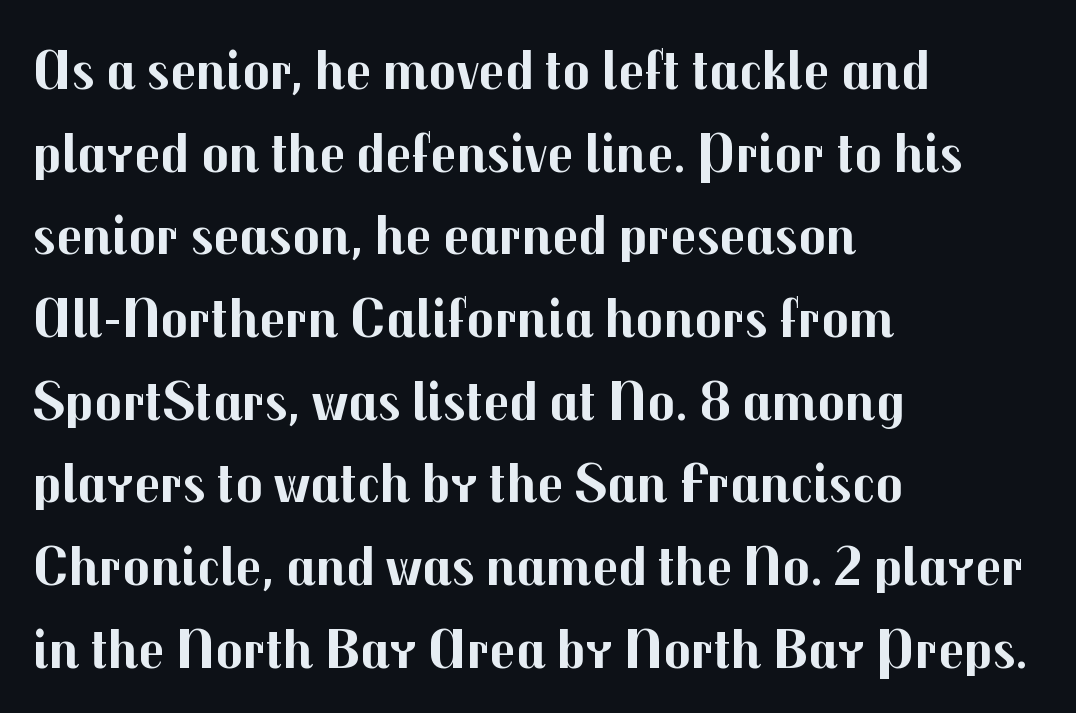
Q: Is the text bold? A: Yes.
Q: Is the text italic (slanted)? A: No, it is upright.
Q: Is the typeface a serif or a sans-serif typeface? A: Sans-serif.
Q: Is the text underlined? A: No.
Q: How is the paragraph aligned? A: Left-aligned.
Q: Is the spacing between letters normal or unusually wide? A: Normal.
Q: Is the spacing between lines tight, normal or loose? A: Normal.
Q: Width (condensed, normal, or wide)? A: Normal.
Q: Stroke contrast? A: Medium.
Q: x-height? A: Medium.
Q: Monospaced? A: No.
